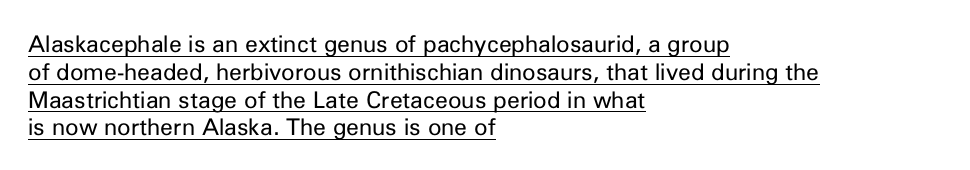
Q: Is the text bold? A: No.
Q: Is the text italic (slanted)? A: No, it is upright.
Q: Is the text underlined? A: Yes.
Q: How is the paragraph aligned? A: Left-aligned.
Q: Is the spacing between letters normal or unusually wide? A: Normal.
